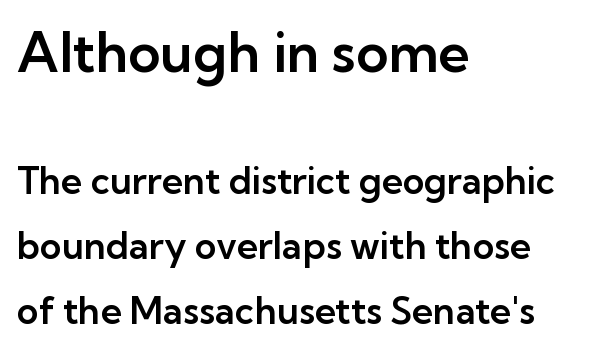
Q: Is the text italic (slanted)? A: No, it is upright.
Q: Is the typeface a serif or a sans-serif typeface? A: Sans-serif.
Q: Is the text underlined? A: No.
Q: How is the paragraph aligned? A: Left-aligned.
Q: Is the spacing between letters normal or unusually wide? A: Normal.
Q: Which block of text is set in a larger size, the first (top) or the second (bottom)? A: The first (top) one.
Q: Width (condensed, normal, or wide)? A: Normal.
Q: Stroke contrast? A: Low.
Q: x-height? A: Medium.
Q: Monospaced? A: No.
